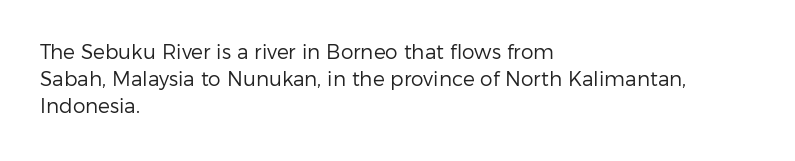
The image shows 20 px text type, upright; set left-aligned, normal line spacing (1.36x), normal letter spacing, not underlined.
